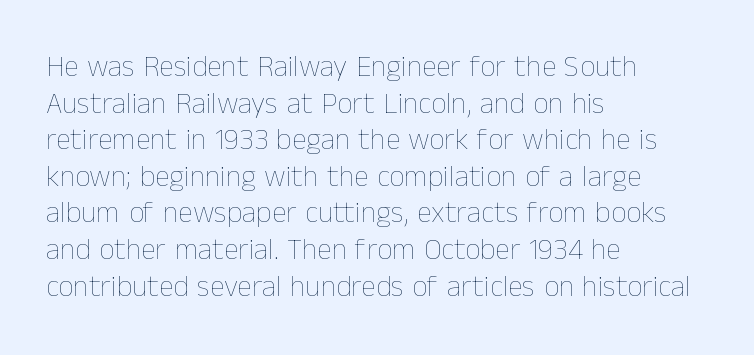
The image shows 30 px thin type, upright; set left-aligned, line spacing 1.22x, normal letter spacing, not underlined; low stroke contrast and a medium x-height.
